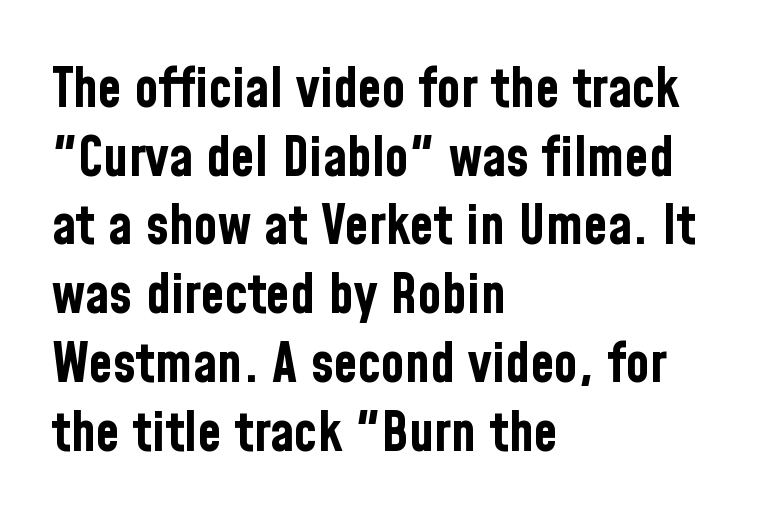
{"serif": "no", "italic": "no", "bold": "yes", "weight": "bold", "width": "condensed", "stroke_contrast": "low", "x_height": "medium", "monospaced": "no", "underline": "no", "align": "left", "line_spacing": "normal", "line_spacing_ratio": 1.25, "letter_spacing": "normal", "letter_spacing_em": 0.0, "glyph_px": 55}
